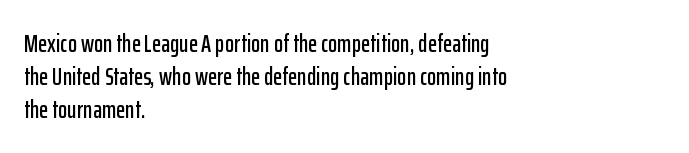
The type sits square on the baseline with zero lean. Students, observe: this is what conventionally led text looks like. Notice how the passage keeps a crisp vertical edge on the left only. Lines of text with bare space underneath.
